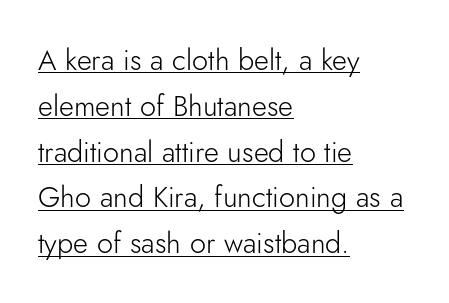
Q: Is the text bold? A: No.
Q: Is the text italic (slanted)? A: No, it is upright.
Q: Is the typeface a serif or a sans-serif typeface? A: Sans-serif.
Q: Is the text underlined? A: Yes.
Q: How is the paragraph aligned? A: Left-aligned.
Q: Is the spacing between letters normal or unusually wide? A: Normal.
Q: Is the spacing between lines tight, normal or loose? A: Normal.
Q: Width (condensed, normal, or wide)? A: Normal.
Q: Stroke contrast? A: Low.
Q: x-height? A: Small.
Q: Monospaced? A: No.
